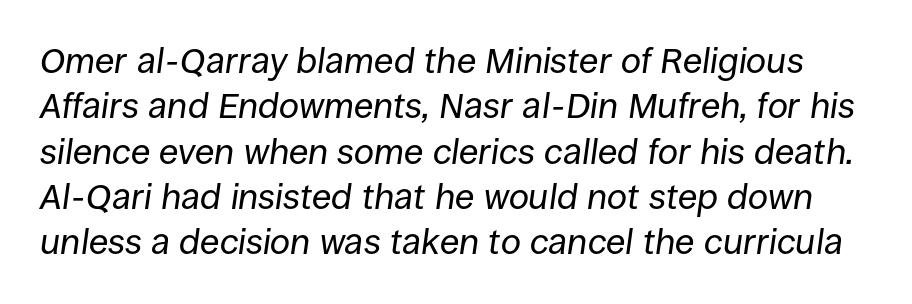
{"italic": "yes", "lean": "right", "slant_degrees": 8, "bold": "no", "weight": "regular", "width": "normal", "stroke_contrast": "low", "x_height": "large", "monospaced": "no", "underline": "no", "line_spacing": "normal", "line_spacing_ratio": 1.26, "letter_spacing": "normal", "letter_spacing_em": 0.0, "glyph_px": 36}
